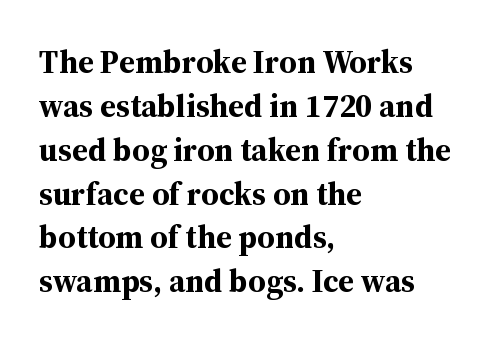
The image shows 32 px bold serif type, upright; set left-aligned, normal line spacing (1.37x), normal letter spacing, not underlined; medium stroke contrast and a medium x-height.
